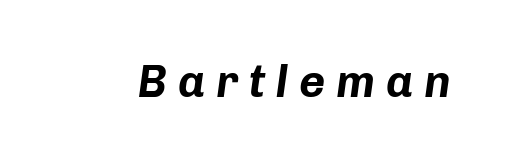
{"italic": "yes", "lean": "right", "slant_degrees": 8, "bold": "yes", "weight": "bold", "width": "normal", "stroke_contrast": "low", "x_height": "medium", "monospaced": "no", "underline": "no", "letter_spacing": "wide", "letter_spacing_em": 0.24, "glyph_px": 45}
